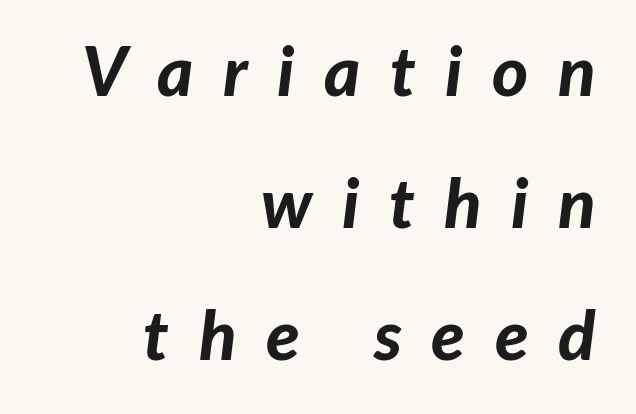
Students, this is bold: see how much ink each stroke carries. Quick note: italic. This sample uses expanded letter spacing, leaving extra air between glyphs. Line ends are locked; line starts wander. The face used here is proportionally spaced, like ordinary book or web type. Quick note: interline space is abundant.
